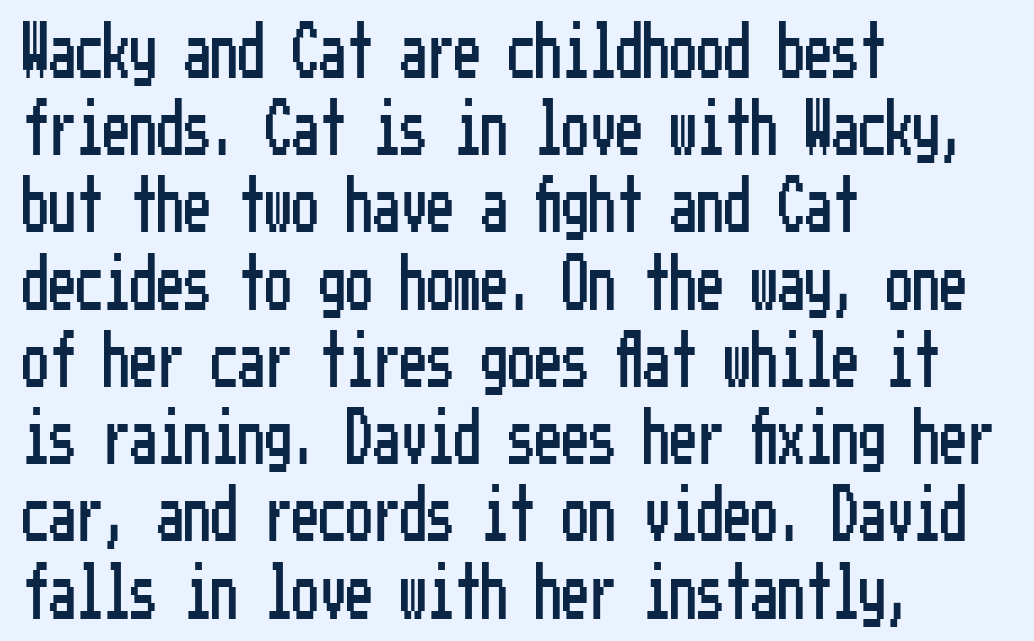
Successive baselines arrive at the customary interval. Serif or sans? Sans — the stroke terminals are bare. Check the space under the baseline: it is left empty. Ascenders rise straight up at ninety degrees. The setting favours the left margin, as ordinary paragraphs usually do.
